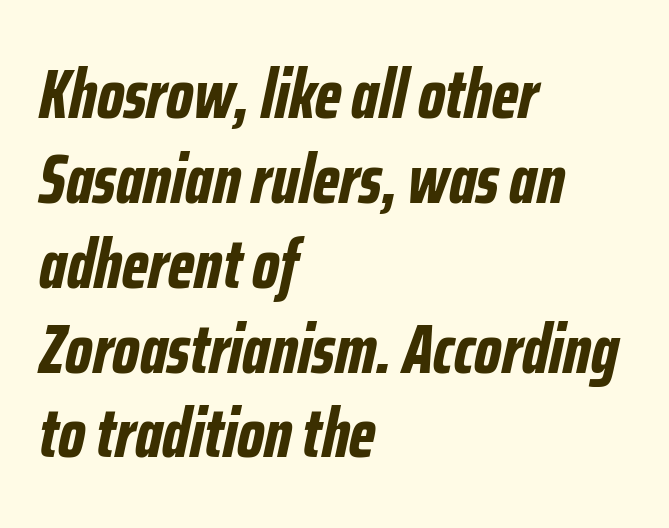
Each glyph is drawn with heavy, bold strokes. Glyph-to-glyph distance matches everyday printed text. Honestly, there is no underline to notice here at all. The lines are quadded left.
